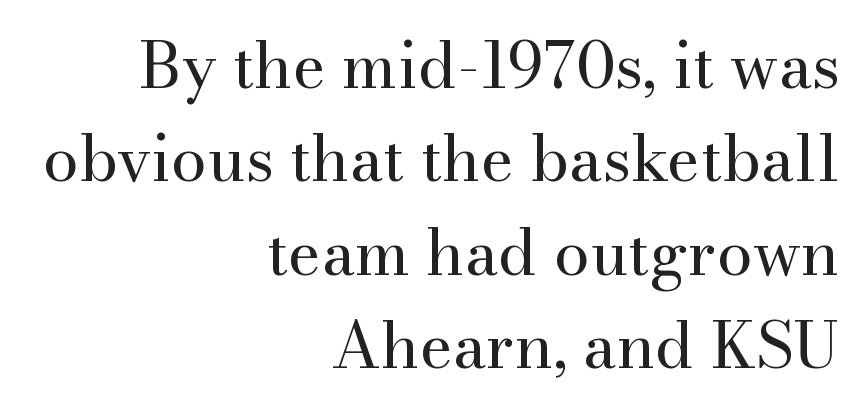
Standard letterfit; no display-style spreading of the glyphs. Visually the block forms a straight wall on the right and a jagged coastline on the left. Each letter keeps its own natural width here, so spacing adapts to shape. Whoever set this chose a conventional vertical rhythm. The typeface has the unassuming heft of standard copy or less. Has an underline been added? It has not.
